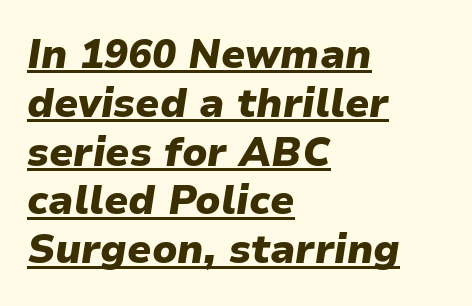
{"italic": "yes", "lean": "right", "slant_degrees": 9, "bold": "yes", "weight": "heavy", "width": "normal", "stroke_contrast": "low", "x_height": "medium", "monospaced": "no", "underline": "yes", "align": "left", "line_spacing_ratio": 1.22, "letter_spacing": "normal", "letter_spacing_em": 0.0, "glyph_px": 40}
